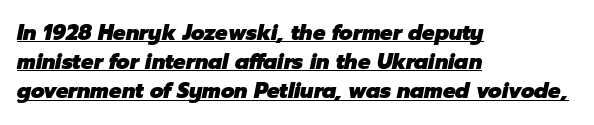
{"italic": "yes", "lean": "right", "slant_degrees": 12, "bold": "yes", "underline": "yes", "align": "left", "line_spacing": "normal", "line_spacing_ratio": 1.39, "letter_spacing": "normal", "letter_spacing_em": 0.0, "glyph_px": 21}
